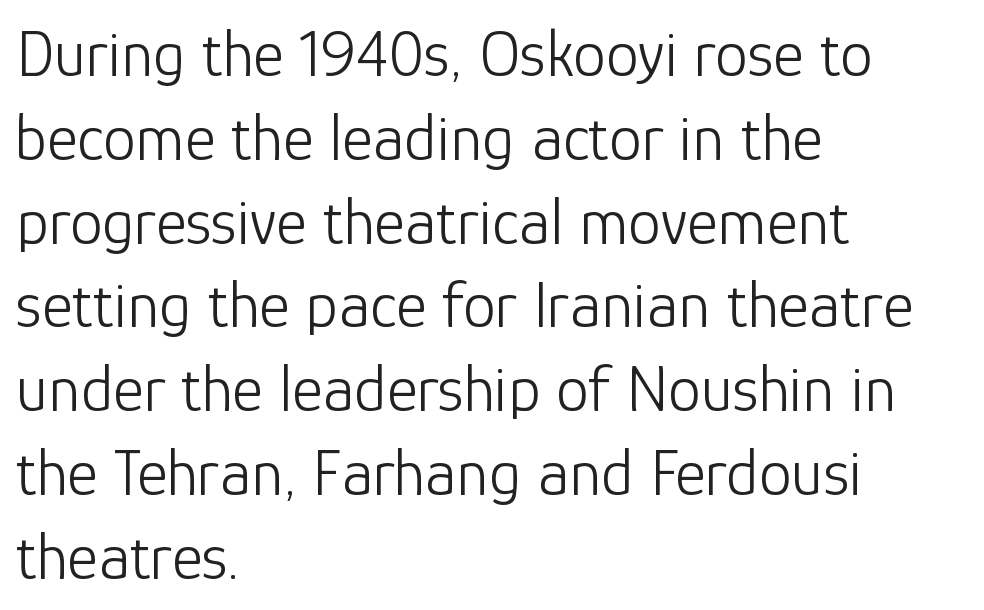
The image shows 66 px light sans-serif type, upright; set left-aligned, normal line spacing (1.27x), normal letter spacing, not underlined; low stroke contrast and a medium x-height.
